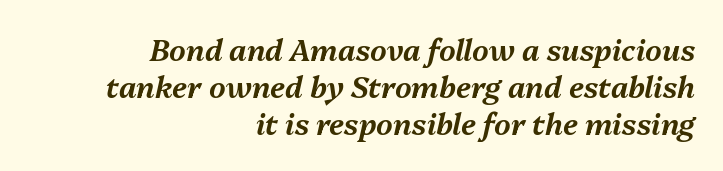
Q: Is the text italic (slanted)? A: Yes, it leans right by about 13 degrees.
Q: Is the text underlined? A: No.
Q: How is the paragraph aligned? A: Right-aligned.
Q: Is the spacing between letters normal or unusually wide? A: Normal.
Q: Is the spacing between lines tight, normal or loose? A: Normal.
Q: Width (condensed, normal, or wide)? A: Normal.
Q: Stroke contrast? A: Medium.
Q: x-height? A: Medium.
Q: Monospaced? A: No.
